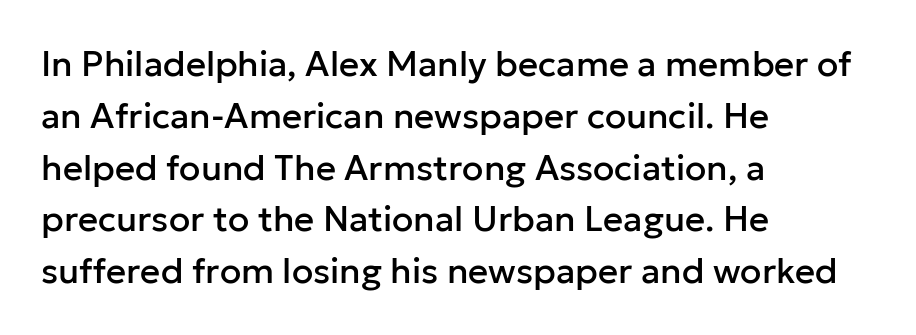
Each letter keeps its own natural width here, so spacing adapts to shape. Each word holds together tightly as a unit, with standard inter-letter gaps. Honestly, the row spacing looks completely unremarkable. Rule under the text: the space is simply empty.
